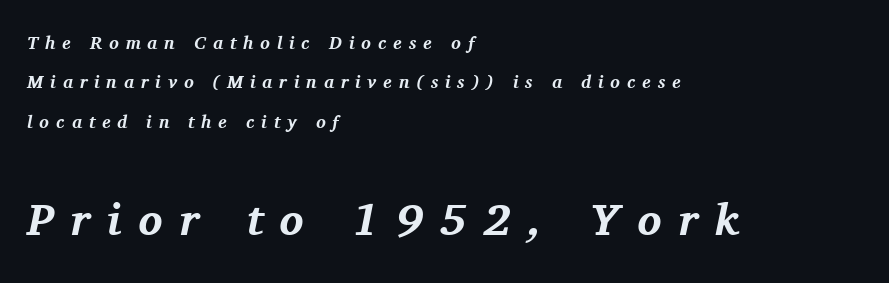
{"serif": "yes", "italic": "yes", "lean": "right", "slant_degrees": 11, "bold": "yes", "weight": "bold", "width": "normal", "stroke_contrast": "medium", "x_height": "medium", "monospaced": "no", "underline": "no", "align": "left", "line_spacing": "loose", "line_spacing_ratio": 2.19, "letter_spacing": "wide", "letter_spacing_em": 0.38, "larger_block": "second", "size_ratio": 2.5, "glyph_px": 45}
